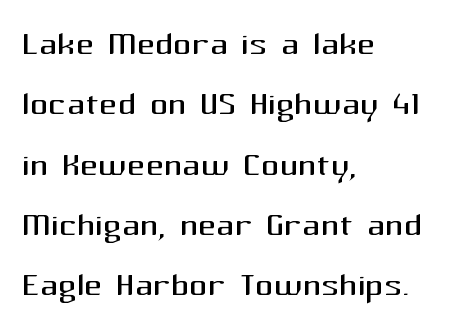
The image shows 45 px regular-weight sans-serif type, upright; set left-aligned, normal line spacing (1.34x), normal letter spacing, not underlined; medium stroke contrast and a medium x-height.
